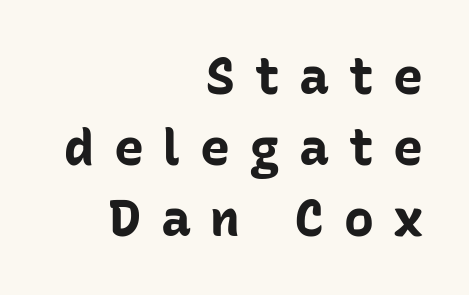
The image shows 50 px bold sans-serif type, upright; set right-aligned, normal line spacing (1.42x), unusually wide letter spacing (+0.39 em), not underlined; low stroke contrast and a medium x-height.
